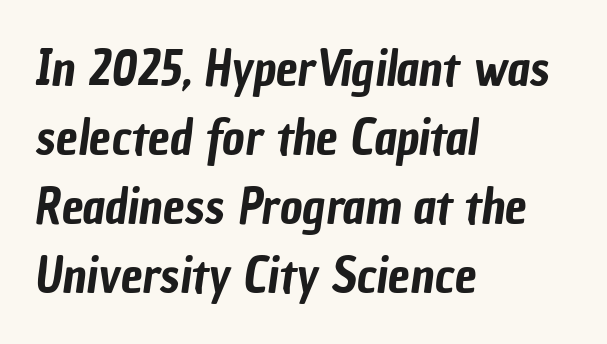
{"serif": "no", "width": "condensed", "stroke_contrast": "low", "x_height": "medium", "monospaced": "no", "underline": "no", "align": "left", "line_spacing": "normal", "line_spacing_ratio": 1.41, "letter_spacing": "normal", "letter_spacing_em": 0.0, "glyph_px": 49}
